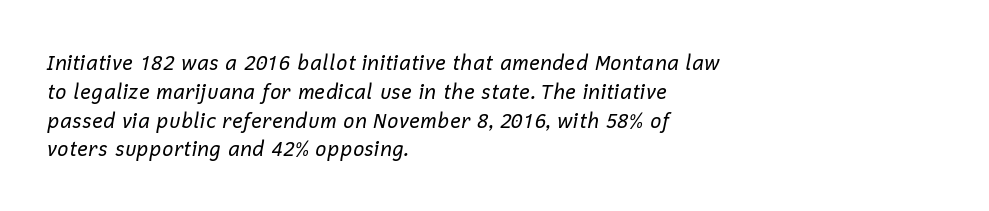
{"italic": "yes", "lean": "right", "slant_degrees": 12, "bold": "no", "underline": "no", "align": "left", "line_spacing": "normal", "line_spacing_ratio": 1.44, "letter_spacing": "normal", "letter_spacing_em": 0.0, "glyph_px": 20}
